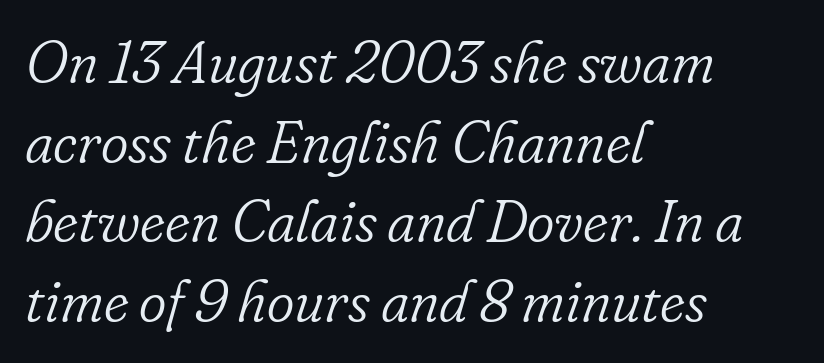
{"serif": "yes", "italic": "yes", "lean": "right", "slant_degrees": 16, "bold": "no", "weight": "light", "width": "normal", "stroke_contrast": "low", "x_height": "small", "monospaced": "no", "underline": "no", "align": "left", "line_spacing": "normal", "line_spacing_ratio": 1.35, "letter_spacing": "normal", "letter_spacing_em": 0.0, "glyph_px": 59}
